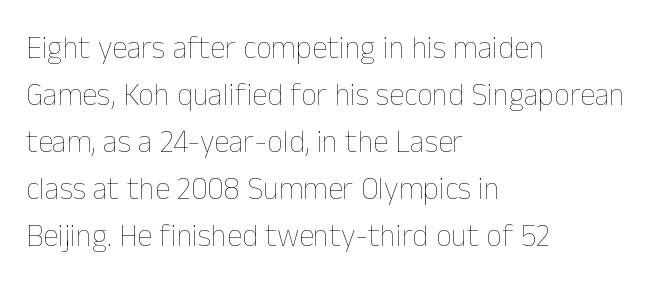
Q: Is the text bold? A: No.
Q: Is the text italic (slanted)? A: No, it is upright.
Q: Is the text underlined? A: No.
Q: How is the paragraph aligned? A: Left-aligned.
Q: Is the spacing between letters normal or unusually wide? A: Normal.
Q: Is the spacing between lines tight, normal or loose? A: Normal.
Q: Width (condensed, normal, or wide)? A: Normal.
Q: Stroke contrast? A: Low.
Q: x-height? A: Medium.
Q: Monospaced? A: No.
